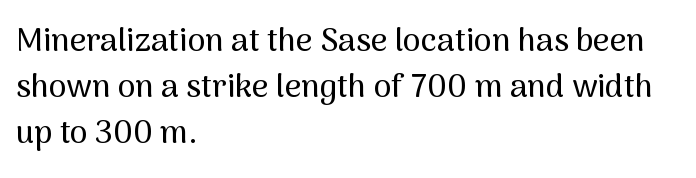
The image shows 32 px sans-serif type, upright; set left-aligned, normal line spacing (1.44x), normal letter spacing, not underlined; medium stroke contrast and a medium x-height.
